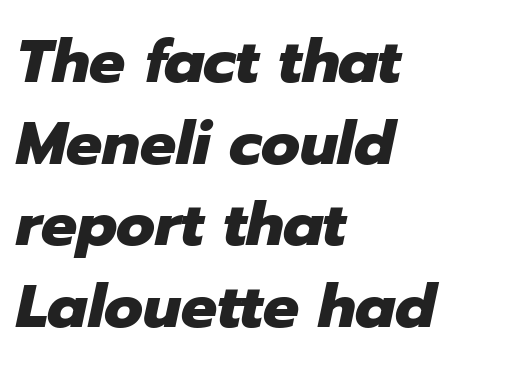
The image shows 60 px heavy type, italic (leaning right); set left-aligned, normal line spacing (1.36x), normal letter spacing, not underlined; low stroke contrast and a medium x-height.
